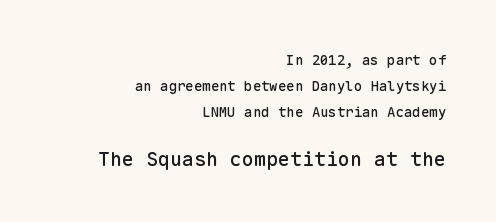
Q: Is the text italic (slanted)? A: No, it is upright.
Q: Is the text underlined? A: No.
Q: How is the paragraph aligned? A: Right-aligned.
Q: Is the spacing between letters normal or unusually wide? A: Normal.
Q: Which block of text is set in a larger size, the first (top) or the second (bottom)? A: The second (bottom) one.
